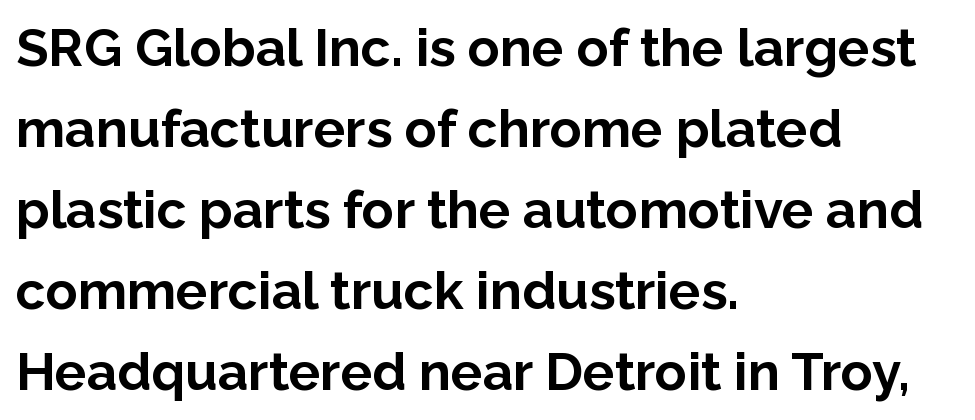
Q: Is the text bold? A: Yes.
Q: Is the text italic (slanted)? A: No, it is upright.
Q: Is the typeface a serif or a sans-serif typeface? A: Sans-serif.
Q: Is the text underlined? A: No.
Q: How is the paragraph aligned? A: Left-aligned.
Q: Is the spacing between letters normal or unusually wide? A: Normal.
Q: Is the spacing between lines tight, normal or loose? A: Normal.
Q: Width (condensed, normal, or wide)? A: Normal.
Q: Stroke contrast? A: Low.
Q: x-height? A: Medium.
Q: Monospaced? A: No.
